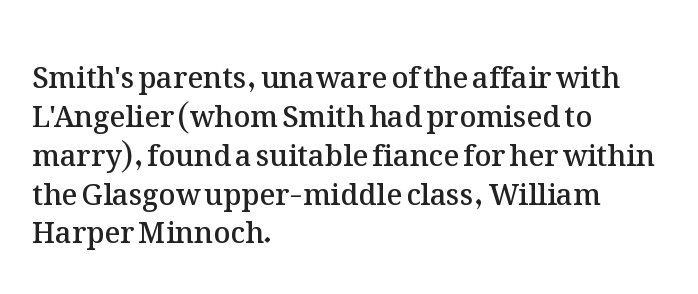
Q: Is the text bold? A: Semi-bold.
Q: Is the text italic (slanted)? A: No, it is upright.
Q: Is the text underlined? A: No.
Q: How is the paragraph aligned? A: Left-aligned.
Q: Is the spacing between letters normal or unusually wide? A: Normal.
Q: Is the spacing between lines tight, normal or loose? A: Normal.
Q: Width (condensed, normal, or wide)? A: Normal.
Q: Stroke contrast? A: Medium.
Q: x-height? A: Medium.
Q: Monospaced? A: No.
